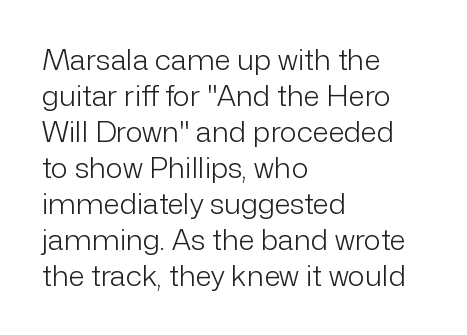
The image shows 29 px light sans-serif type, upright; set left-aligned, line spacing 1.24x, normal letter spacing, not underlined; low stroke contrast and a medium x-height.
